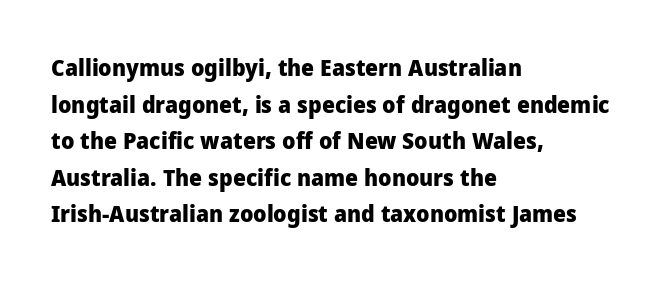
Q: Is the text bold? A: Yes.
Q: Is the text italic (slanted)? A: No, it is upright.
Q: Is the text underlined? A: No.
Q: How is the paragraph aligned? A: Left-aligned.
Q: Is the spacing between letters normal or unusually wide? A: Normal.
Q: Is the spacing between lines tight, normal or loose? A: Normal.
